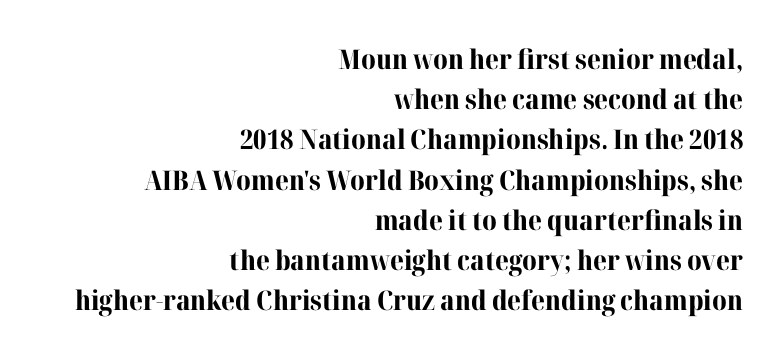
What's the leading like? Ordinary, nothing unusual. Which margin do the lines hug? The right one — the left edge is uneven. Typesetter's note: full bold, strokes at maximum text heaviness. The letters stand upright; this is a roman face.
